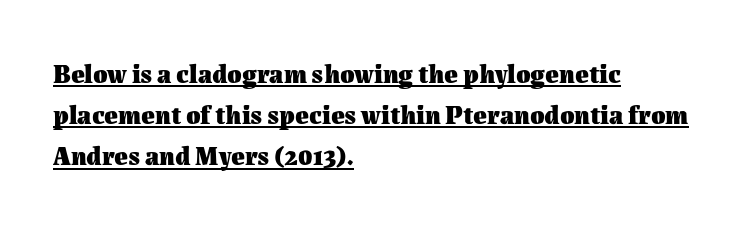
The image shows 26 px bold type, upright; set left-aligned, normal line spacing (1.58x), normal letter spacing, underlined.
